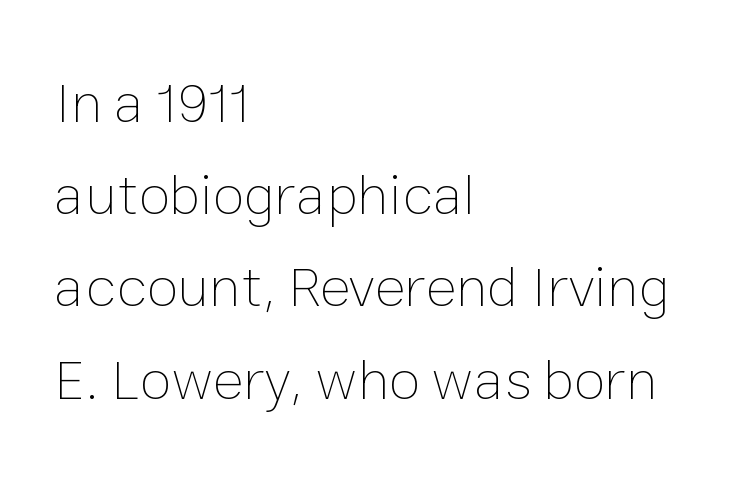
Q: Is the text bold? A: No.
Q: Is the text italic (slanted)? A: No, it is upright.
Q: Is the text underlined? A: No.
Q: How is the paragraph aligned? A: Left-aligned.
Q: Is the spacing between letters normal or unusually wide? A: Normal.
Q: Is the spacing between lines tight, normal or loose? A: Normal.
Q: Width (condensed, normal, or wide)? A: Normal.
Q: Stroke contrast? A: Low.
Q: x-height? A: Medium.
Q: Monospaced? A: No.
